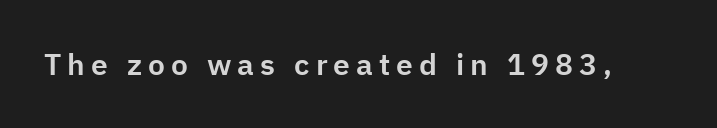
Q: Is the text italic (slanted)? A: No, it is upright.
Q: Is the typeface a serif or a sans-serif typeface? A: Sans-serif.
Q: Is the text underlined? A: No.
Q: Is the spacing between letters normal or unusually wide? A: Unusually wide.
Q: Width (condensed, normal, or wide)? A: Normal.
Q: Stroke contrast? A: Low.
Q: x-height? A: Medium.
Q: Monospaced? A: No.
